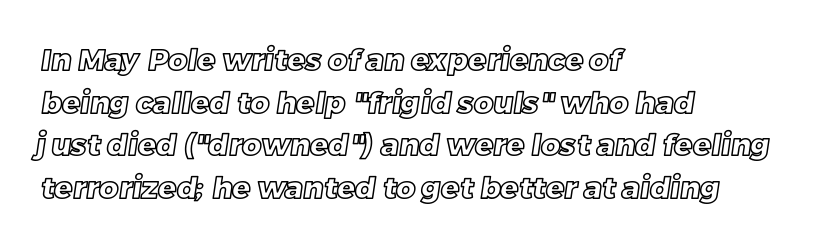
{"width": "normal", "x_height": "large", "monospaced": "no", "underline": "no", "align": "left", "line_spacing": "normal", "line_spacing_ratio": 1.42, "letter_spacing": "normal", "letter_spacing_em": 0.0, "glyph_px": 30}
